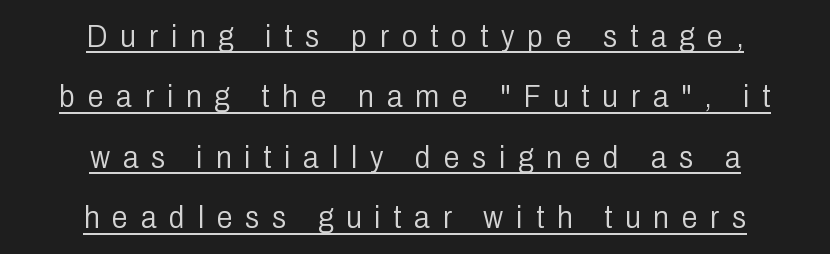
{"serif": "no", "italic": "no", "bold": "no", "weight": "light", "width": "condensed", "stroke_contrast": "low", "x_height": "medium", "monospaced": "no", "underline": "yes", "align": "center", "line_spacing_ratio": 1.89, "letter_spacing": "wide", "letter_spacing_em": 0.4, "glyph_px": 32}
